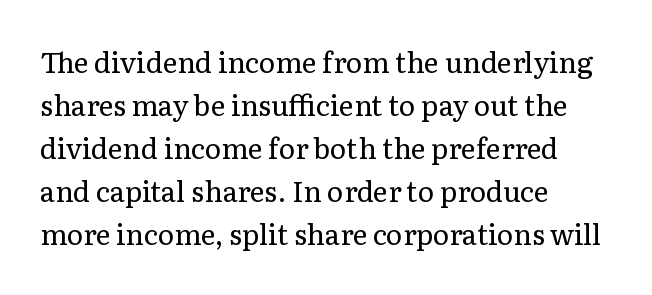
{"serif": "yes", "italic": "no", "bold": "no", "weight": "regular", "width": "normal", "stroke_contrast": "low", "x_height": "medium", "monospaced": "no", "underline": "no", "align": "left", "line_spacing": "normal", "line_spacing_ratio": 1.54, "letter_spacing": "normal", "letter_spacing_em": 0.0, "glyph_px": 28}
